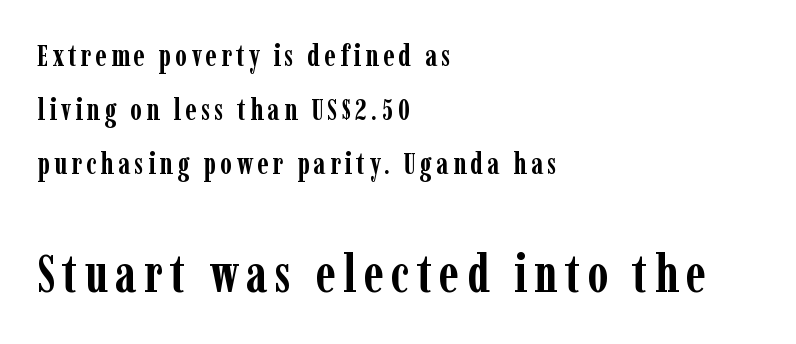
The image shows 53 px semibold, condensed serif type, upright; set left-aligned, line spacing 1.8x, not underlined; the second (bottom) block is 1.77x larger; low stroke contrast and a medium x-height.
